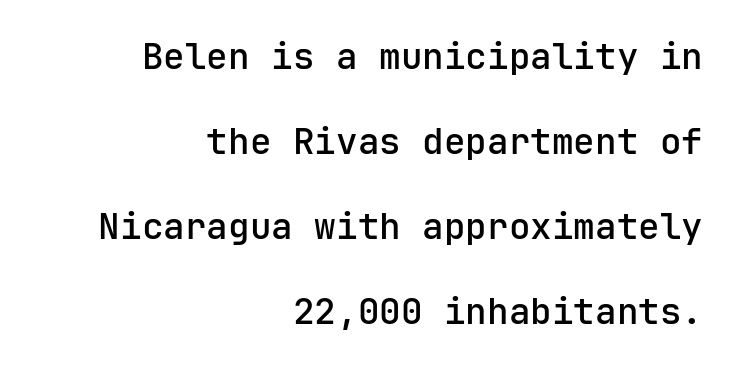
Q: Is the text italic (slanted)? A: No, it is upright.
Q: Is the typeface a serif or a sans-serif typeface? A: Sans-serif.
Q: Is the text underlined? A: No.
Q: How is the paragraph aligned? A: Right-aligned.
Q: Is the spacing between letters normal or unusually wide? A: Normal.
Q: Is the spacing between lines tight, normal or loose? A: Loose.
Q: Width (condensed, normal, or wide)? A: Normal.
Q: Stroke contrast? A: Low.
Q: x-height? A: Medium.
Q: Monospaced? A: Yes.
